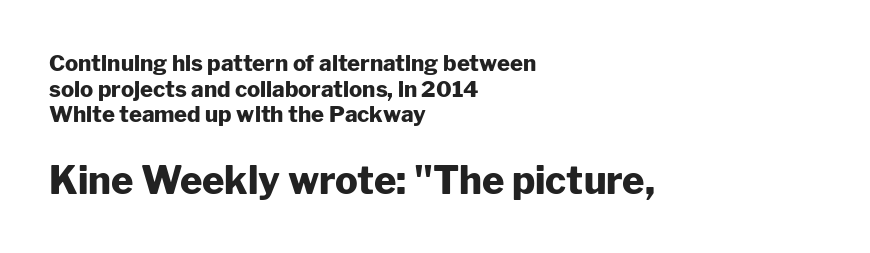
Pretty heavy lettering here — definitely bold. The face used here is proportionally spaced, like ordinary book or web type. You can tell it's not italic because the verticals are truly vertical. Here the glyphs are tracked normally, forming tight word shapes. Visually, the bottom section dominates because its glyphs are scaled up. The text block is weighted toward the left margin, trailing off unevenly rightward.
